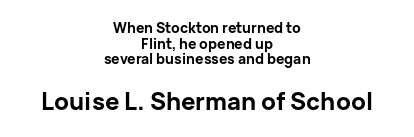
Q: Is the text bold? A: Yes.
Q: Is the text italic (slanted)? A: No, it is upright.
Q: Is the text underlined? A: No.
Q: How is the paragraph aligned? A: Centered.
Q: Is the spacing between letters normal or unusually wide? A: Normal.
Q: Is the spacing between lines tight, normal or loose? A: Tight.
Q: Which block of text is set in a larger size, the first (top) or the second (bottom)? A: The second (bottom) one.
